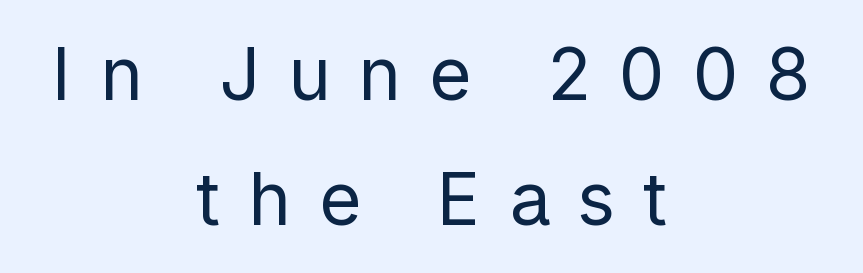
The image shows 72 px regular-weight sans-serif type, upright; set centered, line spacing 1.73x, unusually wide letter spacing (+0.39 em), not underlined; low stroke contrast and a medium x-height.
